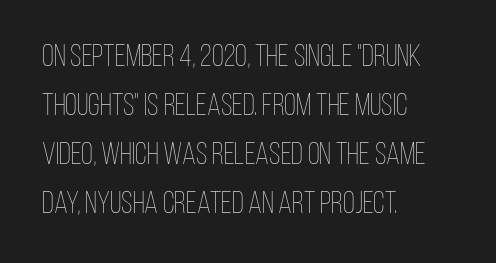
Think of a printed novel: that variable character pitch is what you see here. Unlike italic type, these characters show no tilt at all. Reading down the block, your eye returns to a fixed left position each line. Baseline-to-baseline distance is the conventional proportion of letter height. The baseline area is clear. Short note: letters normally spaced.
